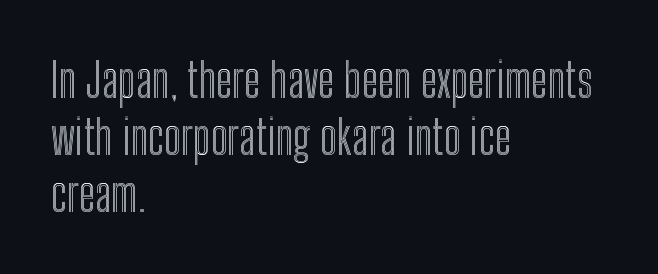
The image shows 47 px condensed type, upright; set left-aligned, line spacing 1.21x, normal letter spacing, not underlined; a medium x-height.
